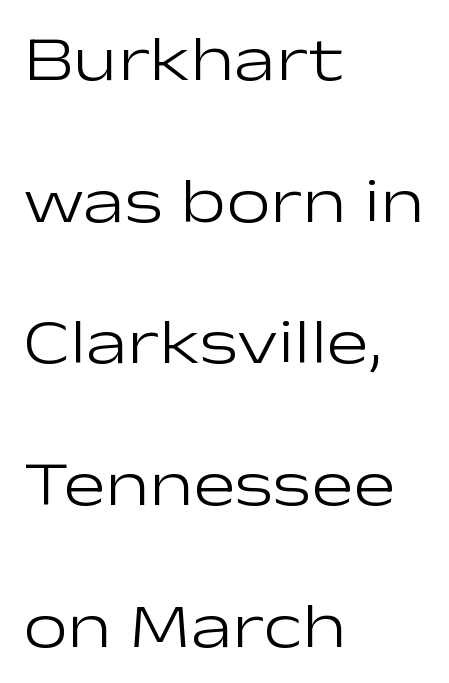
The image shows 63 px light, wide sans-serif type, upright; set left-aligned, loose line spacing (2.25x), normal letter spacing, not underlined; low stroke contrast and a medium x-height.
